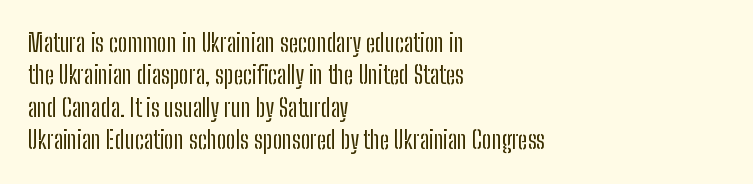
The typesetter chose a ragged-right arrangement here. In terms of letterspacing, this is plain default setting. Descenders hang freely into open space. A typesetter would call this leading conventional body-copy spacing. Stems and bowls with no extra thickness — not bold.
